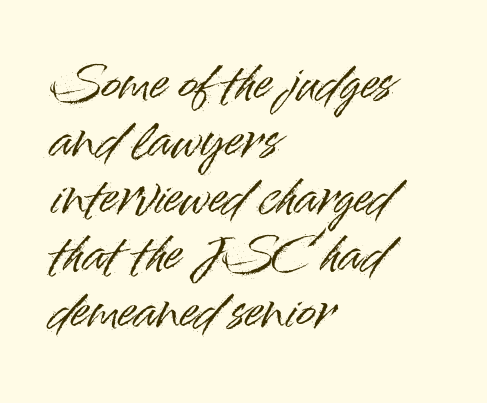
The image shows 46 px sans-serif type; set left-aligned, line spacing 1.24x, normal letter spacing, not underlined; high stroke contrast and a small x-height.
